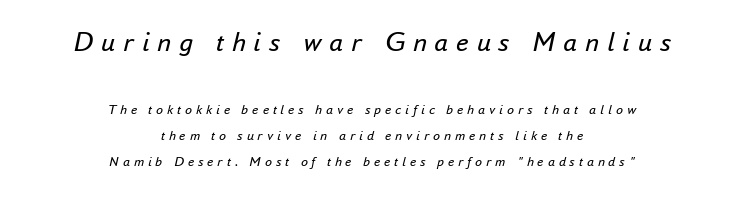
The typography opts for an oblique posture over an upright one. Each row of text sits above clean, open space. The face used here appears at its bigger size in the upper chunk. Both edges are ragged and mirror each other, which tells us the setting is centered. The tracking jumps out immediately: characters are airy and widely separated. Stroke thickness stays within the range of a standard reading face or lighter.
